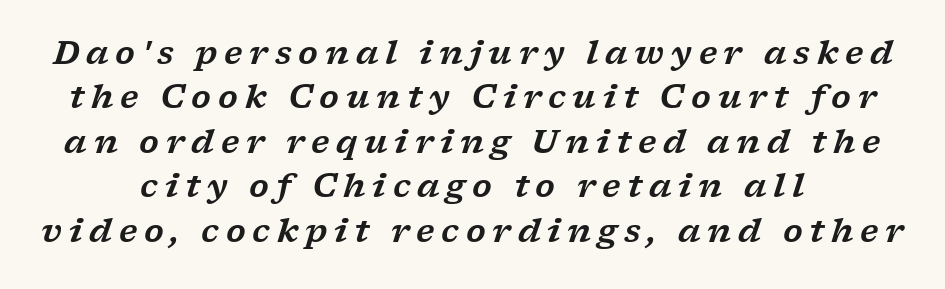
{"serif": "yes", "italic": "yes", "lean": "right", "slant_degrees": 17, "width": "wide", "stroke_contrast": "low", "x_height": "medium", "monospaced": "no", "underline": "no", "align": "center", "line_spacing": "normal", "line_spacing_ratio": 1.39, "letter_spacing": "wide", "letter_spacing_em": 0.21, "glyph_px": 32}
